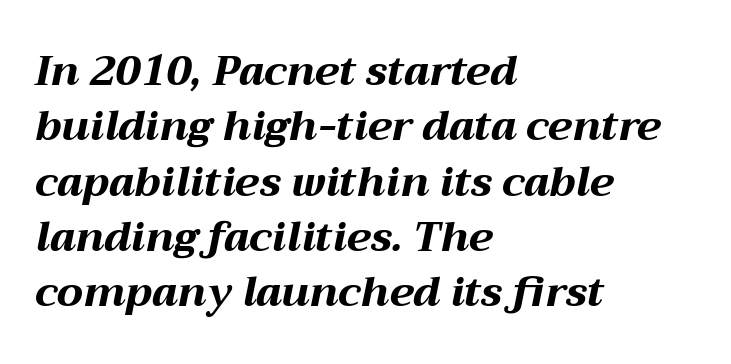
The image shows 41 px bold, wide type, italic (leaning right); set left-aligned, normal line spacing (1.35x), normal letter spacing, not underlined; medium stroke contrast and a medium x-height.
